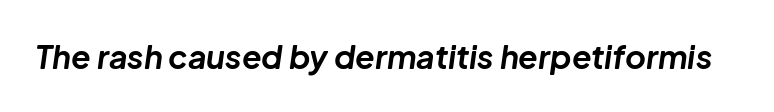
Looking at the ascenders, they clearly lean. Is the letter spacing exaggerated? No — it looks like the ordinary default. Typographic density is high because the face is bold. Underlining? Definitely not there. The letters advance in unequal steps, a hallmark of proportional type.
